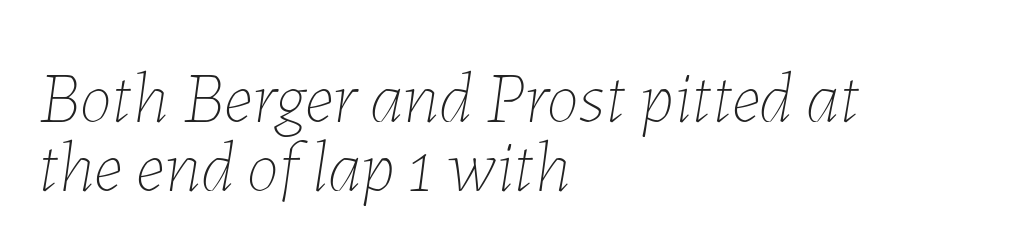
You could not count columns in this text — the font is proportionally spaced. Letters have the restrained weight of plain body copy at most. Quick note: underline off. Tracking value appears to be zero — textbook default spacing.
